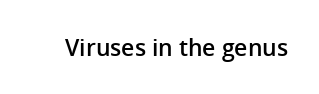
{"italic": "no", "bold": "semi", "underline": "no", "letter_spacing": "normal", "letter_spacing_em": 0.0, "glyph_px": 23}
